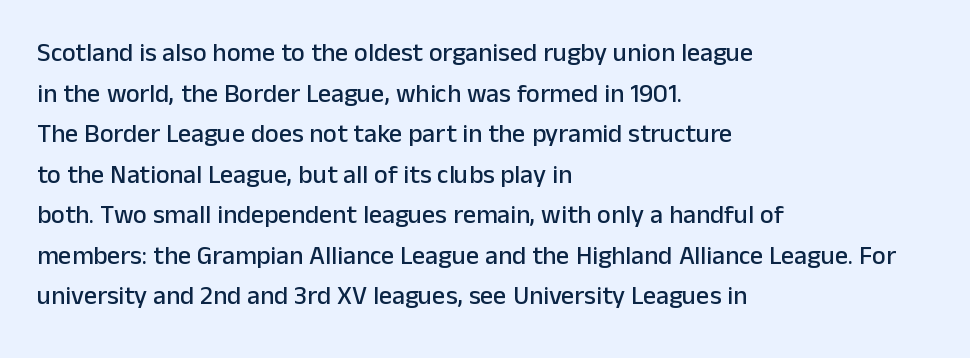
Q: Is the text italic (slanted)? A: No, it is upright.
Q: Is the text underlined? A: No.
Q: How is the paragraph aligned? A: Left-aligned.
Q: Is the spacing between letters normal or unusually wide? A: Normal.
Q: Is the spacing between lines tight, normal or loose? A: Normal.
